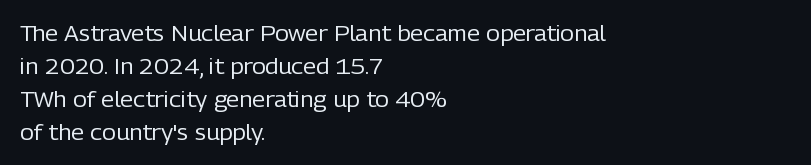
Q: Is the text bold? A: No.
Q: Is the text italic (slanted)? A: No, it is upright.
Q: Is the text underlined? A: No.
Q: How is the paragraph aligned? A: Left-aligned.
Q: Is the spacing between letters normal or unusually wide? A: Normal.
Q: Is the spacing between lines tight, normal or loose? A: Normal.
